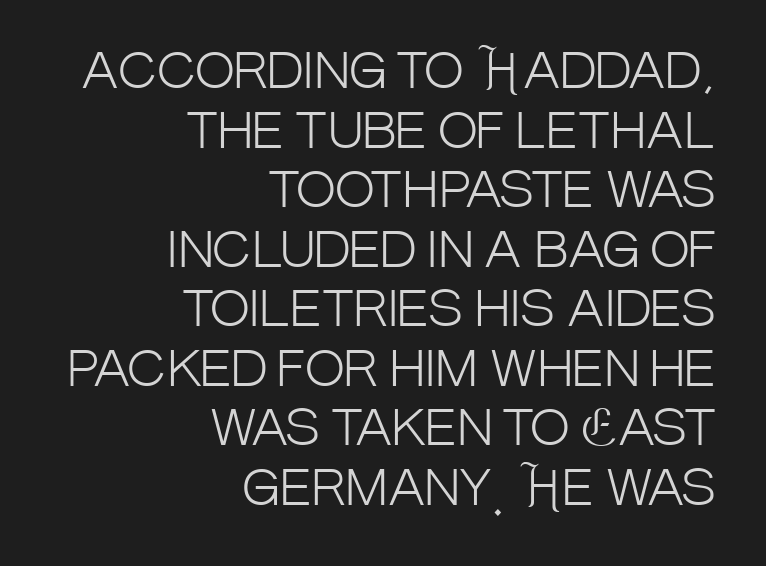
If you drew a ruler down the right edge, every line would touch it. Is the letter spacing exaggerated? No — it looks like the ordinary default. Each letter keeps its own natural width here, so spacing adapts to shape. Unlike italic type, these characters show no tilt at all. In terms of letterform style, serifs are entirely absent. The typeface has the unassuming heft of standard copy or less.
